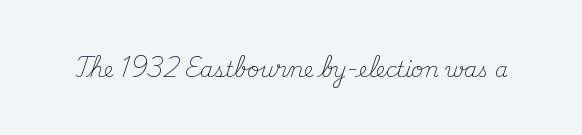
The image shows 21 px text type; set normal letter spacing, not underlined.
